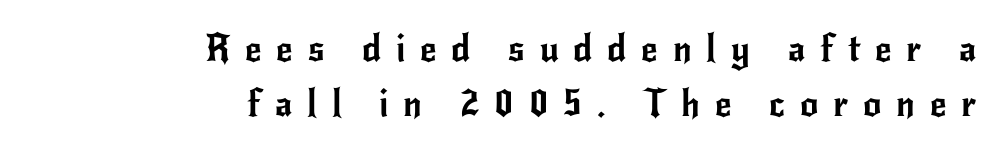
Q: Is the text italic (slanted)? A: No, it is upright.
Q: Is the typeface a serif or a sans-serif typeface? A: Sans-serif.
Q: Is the text underlined? A: No.
Q: How is the paragraph aligned? A: Right-aligned.
Q: Is the spacing between letters normal or unusually wide? A: Unusually wide.
Q: Is the spacing between lines tight, normal or loose? A: Normal.
Q: Width (condensed, normal, or wide)? A: Normal.
Q: Stroke contrast? A: Low.
Q: x-height? A: Small.
Q: Monospaced? A: No.
